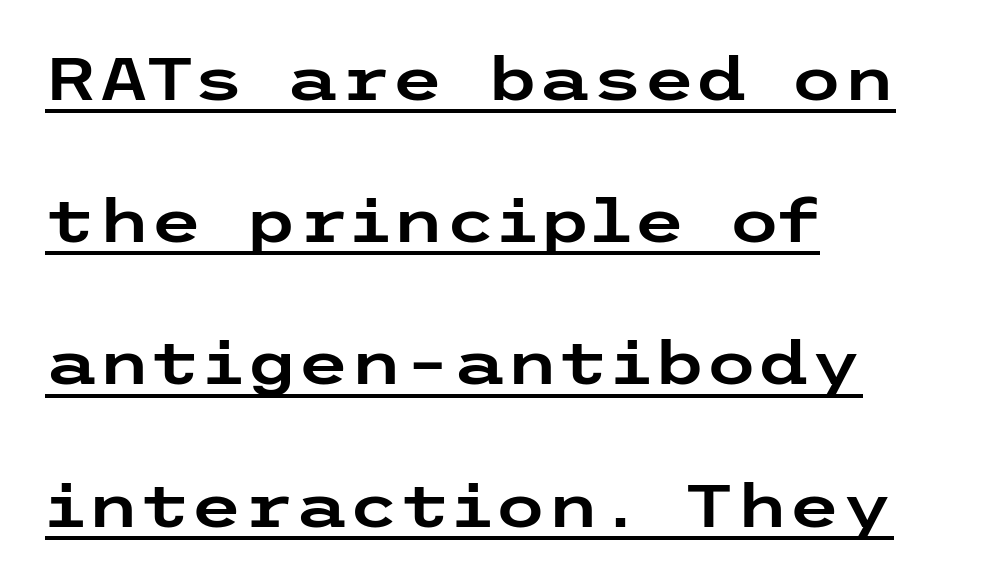
In terms of letterform style, serifs are entirely absent. One glance says open: line gaps are wider than usual. Beneath each row of characters lies a ruled line. No extra tracking has been applied to these lines. Posture: vertical.
